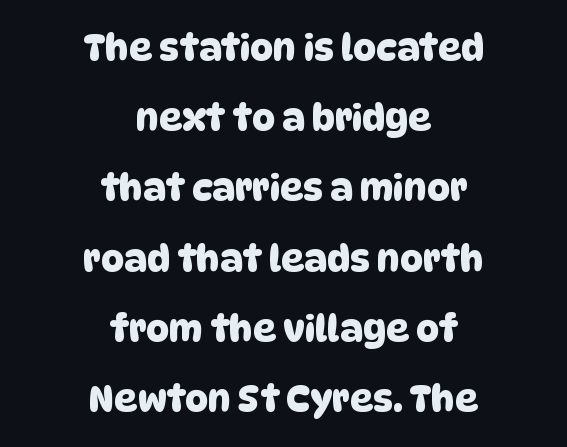
{"serif": "no", "width": "normal", "stroke_contrast": "low", "x_height": "large", "monospaced": "no", "underline": "no", "align": "center", "line_spacing": "loose", "line_spacing_ratio": 1.95, "letter_spacing": "normal", "letter_spacing_em": 0.0, "glyph_px": 36}
